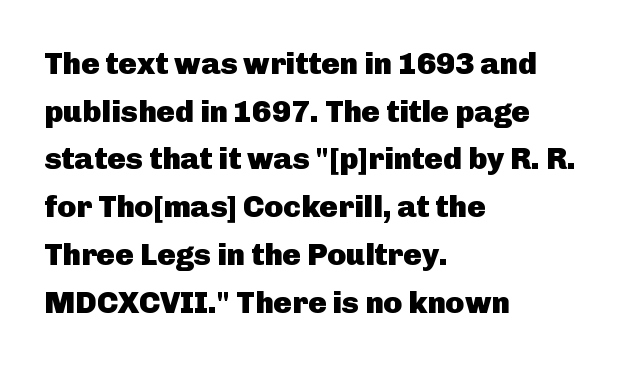
{"serif": "no", "italic": "no", "bold": "yes", "weight": "heavy", "width": "normal", "stroke_contrast": "low", "x_height": "medium", "monospaced": "no", "underline": "no", "align": "left", "line_spacing": "normal", "line_spacing_ratio": 1.54, "letter_spacing": "normal", "letter_spacing_em": 0.0, "glyph_px": 31}
